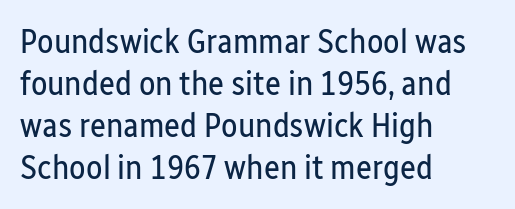
{"serif": "no", "italic": "no", "bold": "no", "weight": "regular", "width": "condensed", "stroke_contrast": "low", "x_height": "medium", "monospaced": "no", "underline": "no", "align": "left", "line_spacing_ratio": 1.24, "letter_spacing": "normal", "letter_spacing_em": 0.0, "glyph_px": 34}
